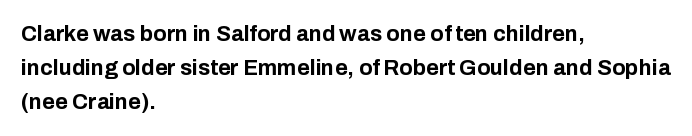
The image shows 22 px bold type, upright; set left-aligned, normal line spacing (1.55x), normal letter spacing, not underlined.
